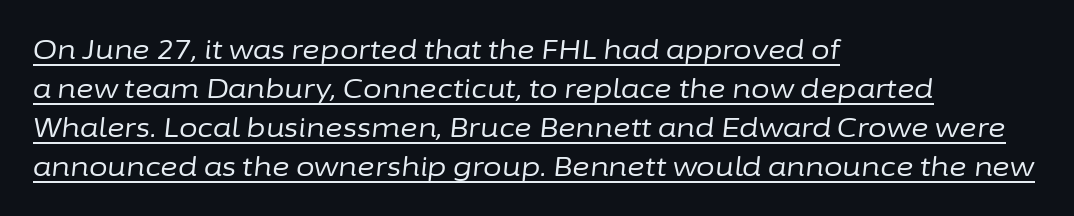
Does the leading feel generous? No, just average. The letterforms sit shoulder to shoulder at normal distance. This is underlined copy, the kind a proofreader might mark for attention. The lines are quadded left. Observe the lean: these are italic letterforms.
